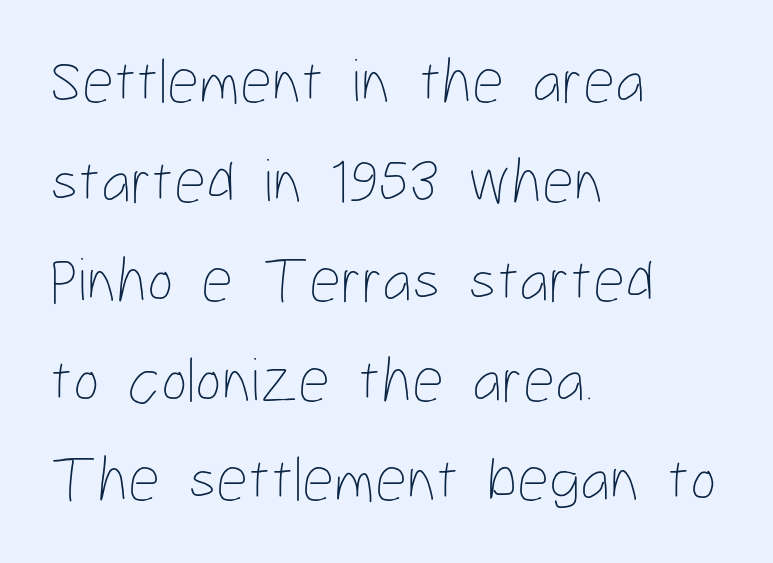
{"italic": "no", "bold": "no", "weight": "thin", "width": "condensed", "stroke_contrast": "low", "x_height": "medium", "monospaced": "no", "underline": "no", "align": "left", "line_spacing": "normal", "line_spacing_ratio": 1.58, "letter_spacing": "normal", "letter_spacing_em": 0.0, "glyph_px": 63}
